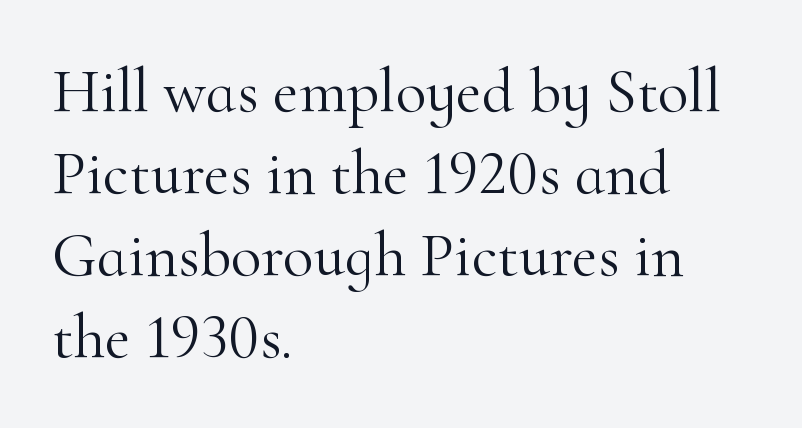
The image shows 63 px light serif type, upright; set left-aligned, normal line spacing (1.3x), normal letter spacing, not underlined; high stroke contrast and a small x-height.
